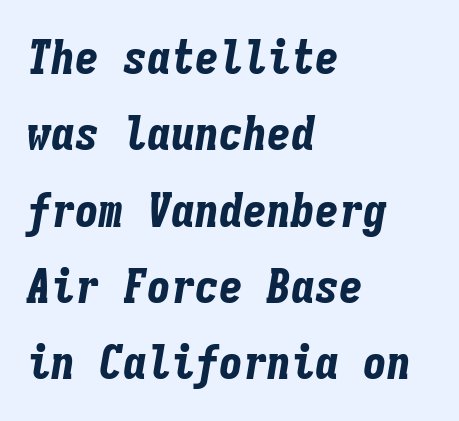
On the weight axis this lands at bold, roughly 700. Think of a typewriter: that constant character pitch is what you see here. Plain, unruled lines of type. A classic flush-left, rag-right setting is used for this passage. Interline gaps are of average width in this sample. Students, note that the glyphs here touch the page at normal intervals.
